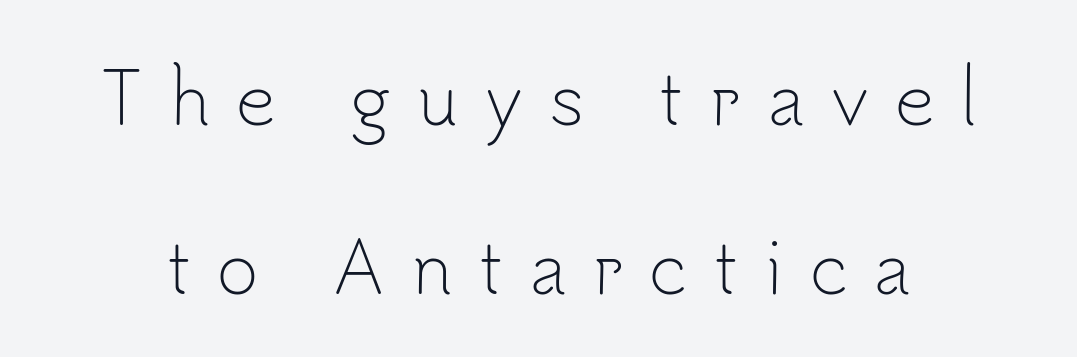
{"serif": "no", "italic": "no", "bold": "no", "weight": "light", "width": "normal", "stroke_contrast": "low", "x_height": "small", "monospaced": "no", "underline": "no", "line_spacing": "loose", "line_spacing_ratio": 2.38, "letter_spacing": "wide", "letter_spacing_em": 0.36, "glyph_px": 71}
